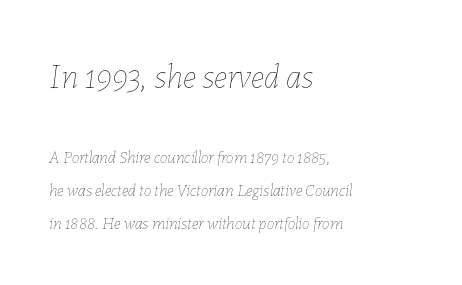
The characters are drawn with everyday or finer stroke widths. The designer dialed line spacing up above the default. Spacing verdict: proportional, widths tailored to each character. Compare the two chunks: the upper has the greater cap height. All the whitespace from short lines collects on the right.
